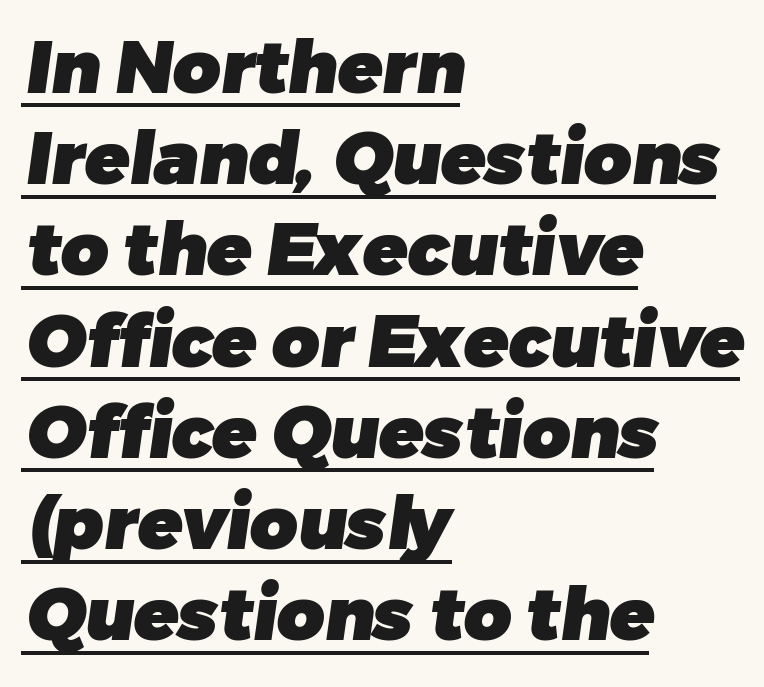
All the whitespace from short lines collects on the right. This rendering features underlined lettering. The passage shown is emphatically bold. A typesetter would call this leading conventional body-copy spacing. This sample uses a sans-serif face. This sample has the flowing, uneven cadence of proportional lettering.
